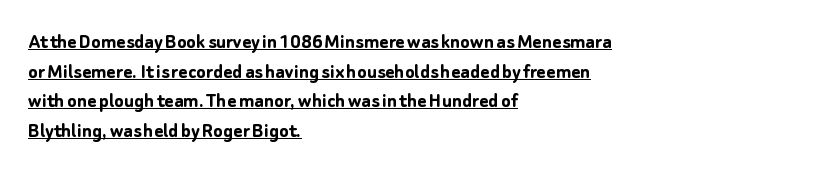
Q: Is the text bold? A: Yes.
Q: Is the text italic (slanted)? A: No, it is upright.
Q: Is the text underlined? A: Yes.
Q: How is the paragraph aligned? A: Left-aligned.
Q: Is the spacing between letters normal or unusually wide? A: Normal.
Q: Is the spacing between lines tight, normal or loose? A: Normal.
